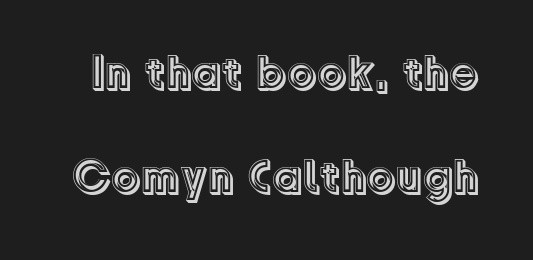
{"italic": "no", "width": "normal", "x_height": "medium", "monospaced": "no", "underline": "no", "line_spacing": "loose", "line_spacing_ratio": 2.22, "letter_spacing": "normal", "letter_spacing_em": 0.0, "glyph_px": 47}
